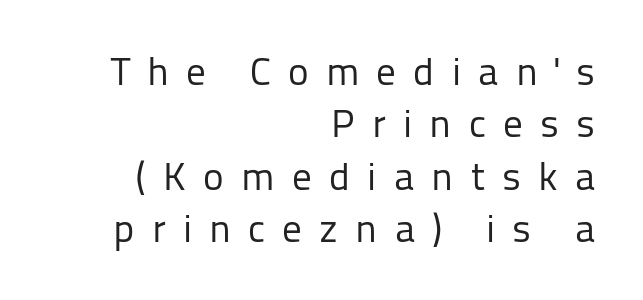
{"serif": "no", "italic": "no", "bold": "no", "weight": "regular", "width": "normal", "stroke_contrast": "low", "x_height": "medium", "monospaced": "no", "underline": "no", "align": "right", "line_spacing": "normal", "line_spacing_ratio": 1.34, "letter_spacing": "wide", "letter_spacing_em": 0.44, "glyph_px": 39}
